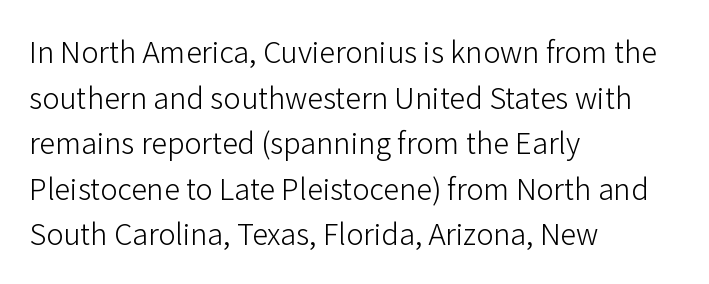
{"serif": "no", "italic": "no", "bold": "no", "weight": "light", "width": "normal", "stroke_contrast": "low", "x_height": "medium", "monospaced": "no", "underline": "no", "align": "left", "line_spacing": "normal", "line_spacing_ratio": 1.57, "letter_spacing": "normal", "letter_spacing_em": 0.0, "glyph_px": 29}
